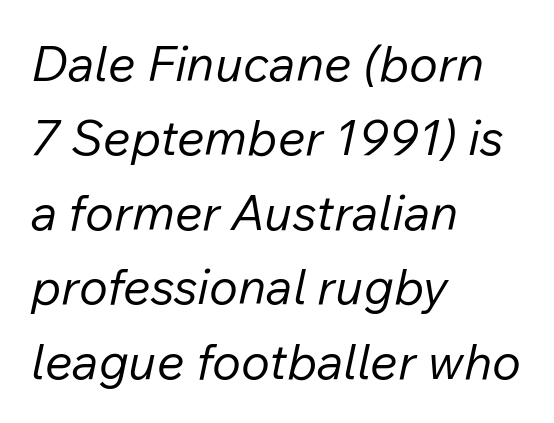
Bold? No — there's no thickening of the strokes. Reading down the column, the eye jumps a familiar distance to each next line. The specimen omits any rule beneath the text block's lines. Does the copy run flush right? No — it runs flush left. You can tell it's italic because the verticals aren't actually vertical.
